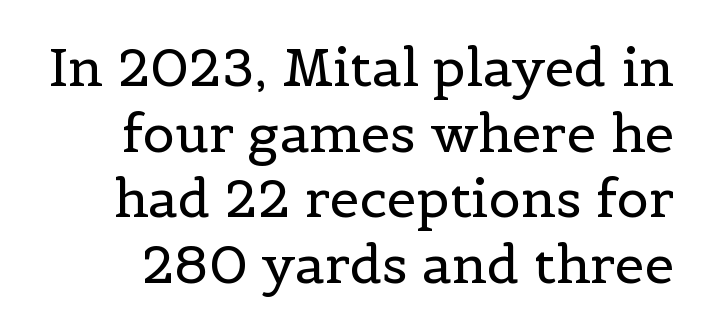
The image shows 53 px regular-weight serif type, upright; set line spacing 1.24x, normal letter spacing, not underlined; a medium x-height.
